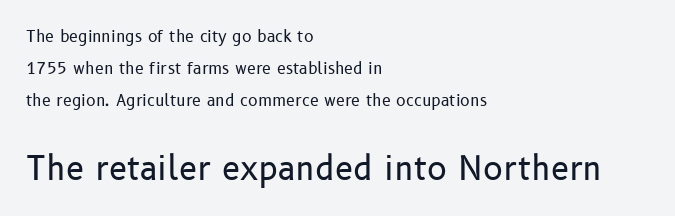
{"serif": "no", "italic": "no", "bold": "no", "weight": "regular", "width": "normal", "stroke_contrast": "low", "x_height": "medium", "monospaced": "no", "underline": "no", "align": "left", "line_spacing": "loose", "line_spacing_ratio": 2.0, "letter_spacing": "normal", "letter_spacing_em": 0.0, "larger_block": "second", "size_ratio": 2.06, "glyph_px": 33}
